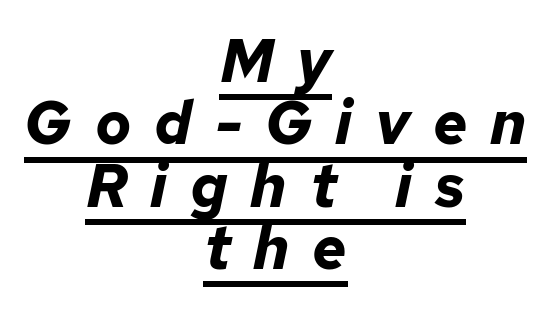
Q: Is the text bold? A: Yes.
Q: Is the text italic (slanted)? A: Yes, it leans right by about 12 degrees.
Q: Is the text underlined? A: Yes.
Q: How is the paragraph aligned? A: Centered.
Q: Is the spacing between letters normal or unusually wide? A: Unusually wide.
Q: Is the spacing between lines tight, normal or loose? A: Tight.
Q: Width (condensed, normal, or wide)? A: Normal.
Q: Stroke contrast? A: Low.
Q: x-height? A: Medium.
Q: Monospaced? A: No.
